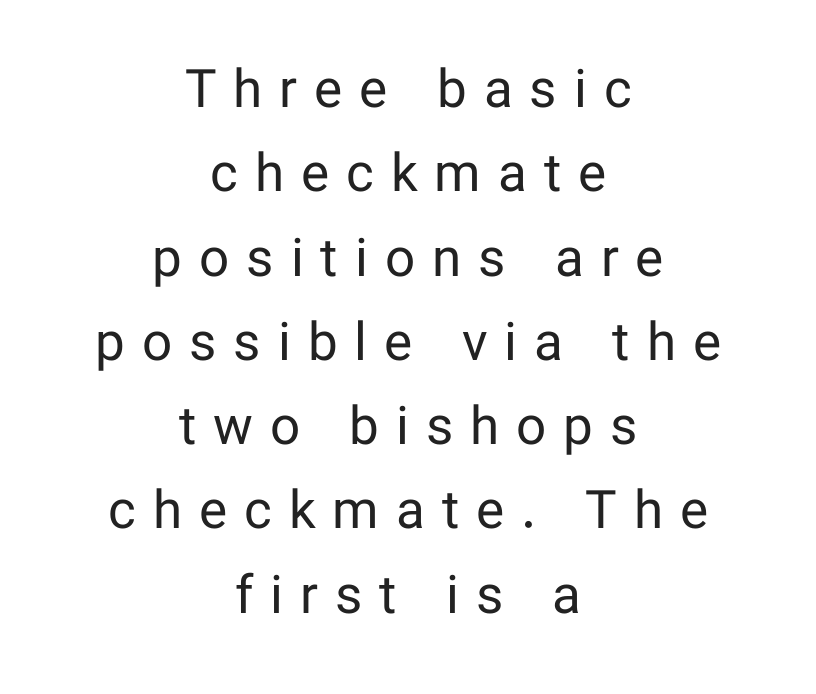
The image shows 53 px regular-weight sans-serif type, upright; set centered, normal line spacing (1.59x), unusually wide letter spacing (+0.32 em), not underlined; low stroke contrast and a medium x-height.
